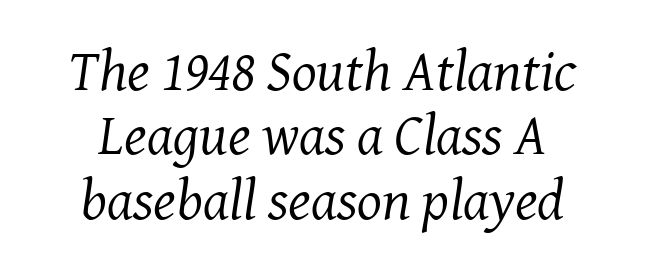
Q: Is the text bold? A: No.
Q: Is the text italic (slanted)? A: Yes, it leans right by about 7 degrees.
Q: Is the typeface a serif or a sans-serif typeface? A: Serif.
Q: Is the text underlined? A: No.
Q: Is the spacing between letters normal or unusually wide? A: Normal.
Q: Is the spacing between lines tight, normal or loose? A: Tight.
Q: Width (condensed, normal, or wide)? A: Normal.
Q: Stroke contrast? A: Medium.
Q: x-height? A: Medium.
Q: Monospaced? A: No.
